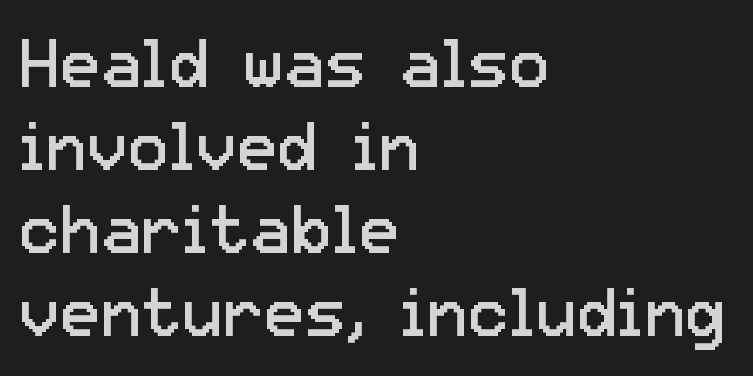
Looks like regular typesetting: each glyph gets only the width it needs. Between one letter and the next there's only the usual sliver of space. Summary of weight: not heavy and not bold. This sample is left-justified, so line endings fall wherever the words run out. This sample uses an upright cut, with every glyph sitting square on the baseline. Examine the stroke ends and you'll find no serifs.
